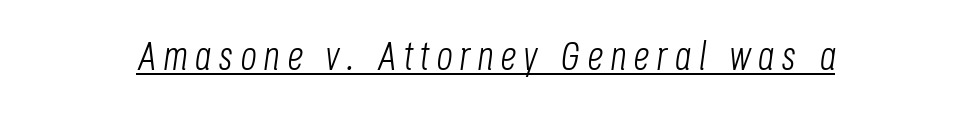
{"italic": "yes", "lean": "right", "slant_degrees": 8, "bold": "no", "weight": "light", "width": "condensed", "stroke_contrast": "low", "x_height": "large", "monospaced": "no", "underline": "yes", "glyph_px": 40}
